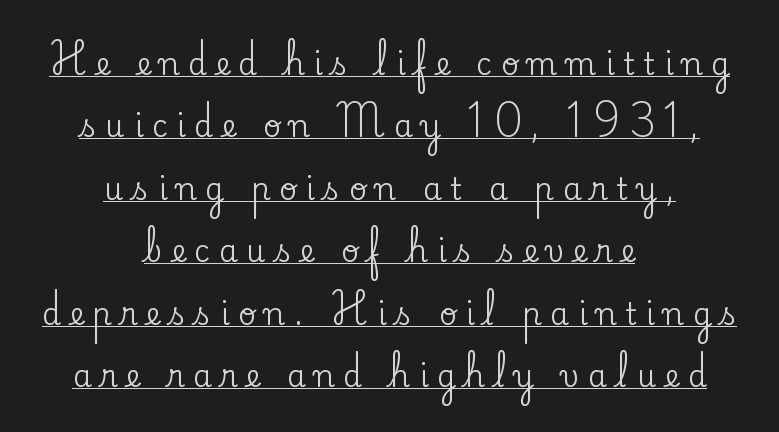
Q: Is the text italic (slanted)? A: No, it is upright.
Q: Is the typeface a serif or a sans-serif typeface? A: Serif.
Q: Is the text underlined? A: Yes.
Q: How is the paragraph aligned? A: Centered.
Q: Is the spacing between letters normal or unusually wide? A: Unusually wide.
Q: Is the spacing between lines tight, normal or loose? A: Loose.
Q: Width (condensed, normal, or wide)? A: Normal.
Q: Stroke contrast? A: Low.
Q: x-height? A: Small.
Q: Monospaced? A: No.
